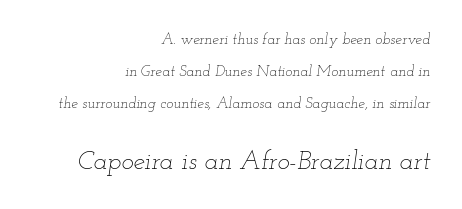
Q: Is the text bold? A: No.
Q: Is the text italic (slanted)? A: Yes, it leans right by about 12 degrees.
Q: Is the text underlined? A: No.
Q: How is the paragraph aligned? A: Right-aligned.
Q: Is the spacing between letters normal or unusually wide? A: Normal.
Q: Is the spacing between lines tight, normal or loose? A: Loose.
Q: Which block of text is set in a larger size, the first (top) or the second (bottom)? A: The second (bottom) one.
